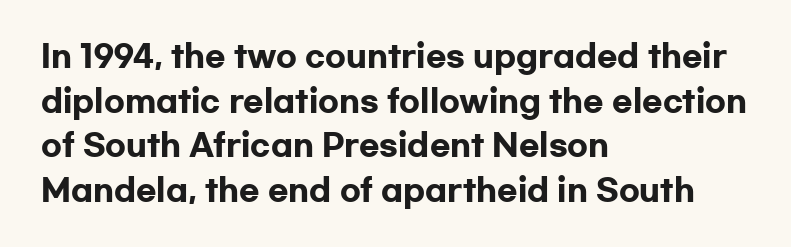
Plenty of ink on the page — the face is bold. Short note: letters normally spaced. Students, observe: this is what conventionally led text looks like. These lines are set flush left with a ragged right edge.
